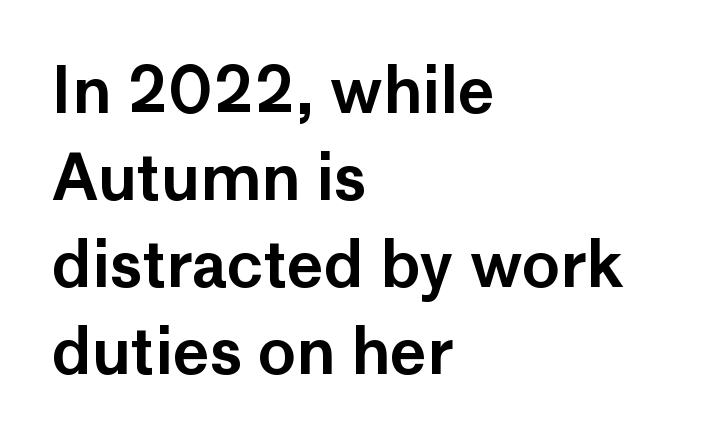
Q: Is the text italic (slanted)? A: No, it is upright.
Q: Is the typeface a serif or a sans-serif typeface? A: Sans-serif.
Q: Is the text underlined? A: No.
Q: How is the paragraph aligned? A: Left-aligned.
Q: Is the spacing between letters normal or unusually wide? A: Normal.
Q: Is the spacing between lines tight, normal or loose? A: Normal.
Q: Width (condensed, normal, or wide)? A: Normal.
Q: Stroke contrast? A: Low.
Q: x-height? A: Medium.
Q: Monospaced? A: No.
